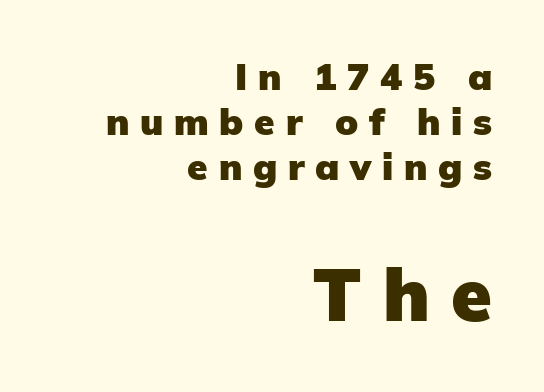
{"serif": "no", "italic": "no", "bold": "yes", "weight": "heavy", "width": "normal", "stroke_contrast": "low", "x_height": "medium", "monospaced": "no", "underline": "no", "align": "right", "line_spacing_ratio": 1.21, "letter_spacing": "wide", "letter_spacing_em": 0.29, "larger_block": "second", "size_ratio": 2.0, "glyph_px": 74}
